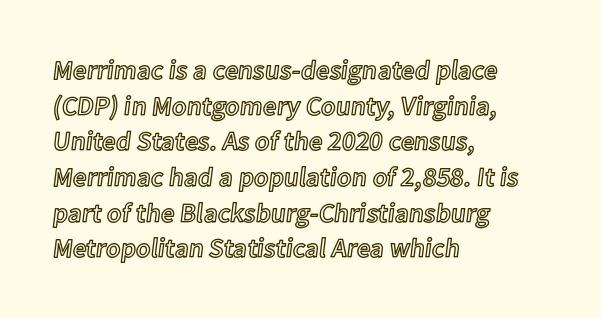
Line spacing here is normal. A bare baseline throughout the passage. Does the copy run flush right? No — it runs flush left. You could call the tracking neutral — neither tight nor loose.
